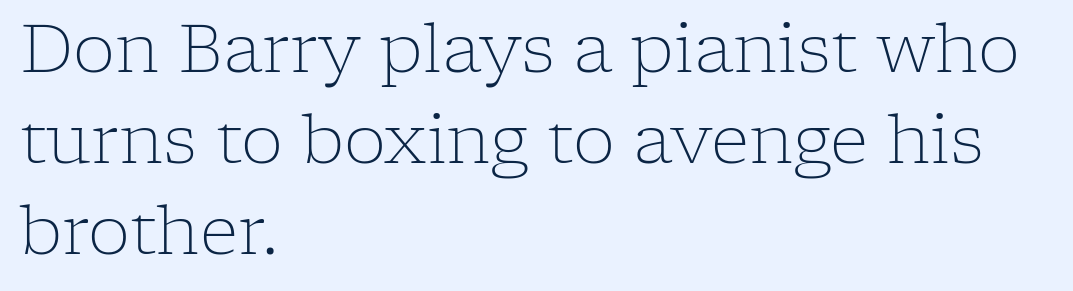
{"serif": "yes", "italic": "no", "bold": "no", "weight": "light", "width": "normal", "stroke_contrast": "low", "x_height": "medium", "monospaced": "no", "underline": "no", "align": "left", "line_spacing": "normal", "line_spacing_ratio": 1.36, "letter_spacing": "normal", "letter_spacing_em": 0.0, "glyph_px": 67}
